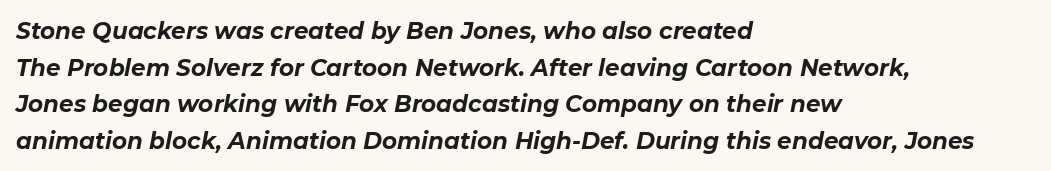
The compositor pushed each line to the left boundary. Standard letterfit; no display-style spreading of the glyphs. The glyphs look as if they've been sheared to an angle. Underline: absent. The lines sit at an ordinary, default distance from one another. Look at the stroke-to-counter ratio: heavy, a bold.
